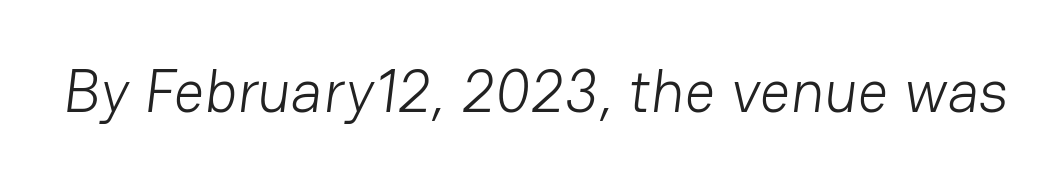
To sum up the face: it is a sans, with no serifs. The words here are not underlined. Stems here are at most as thick as an everyday book face. Caption: standard tracking, unaltered. The rendering uses natural spacing where letterforms have individual widths.
